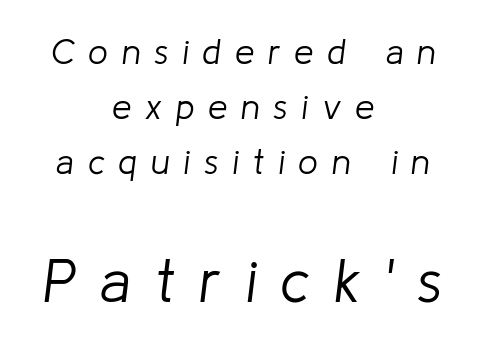
Q: Is the text bold? A: No.
Q: Is the text italic (slanted)? A: Yes, it leans right by about 8 degrees.
Q: Is the text underlined? A: No.
Q: How is the paragraph aligned? A: Centered.
Q: Is the spacing between letters normal or unusually wide? A: Unusually wide.
Q: Is the spacing between lines tight, normal or loose? A: Normal.
Q: Which block of text is set in a larger size, the first (top) or the second (bottom)? A: The second (bottom) one.
Q: Width (condensed, normal, or wide)? A: Normal.
Q: Stroke contrast? A: Low.
Q: x-height? A: Medium.
Q: Monospaced? A: No.
